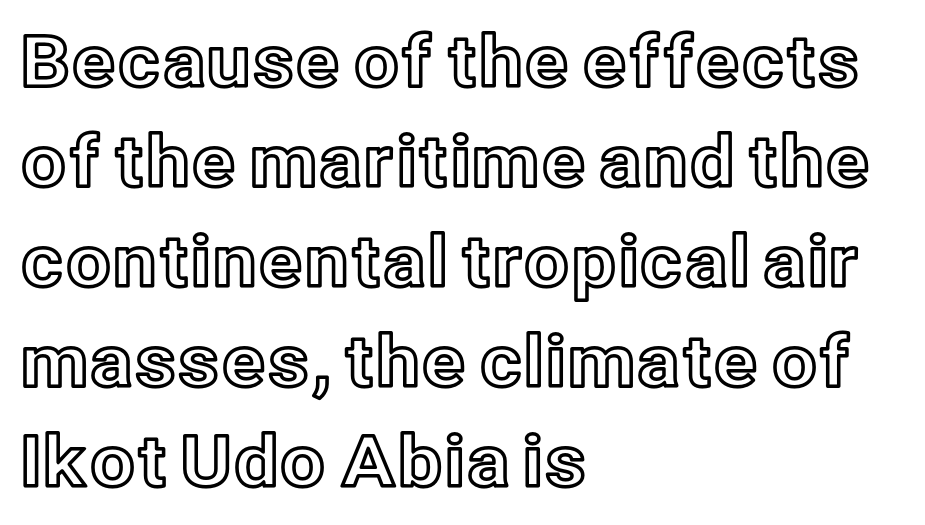
{"italic": "no", "width": "normal", "x_height": "medium", "monospaced": "no", "underline": "no", "align": "left", "line_spacing": "normal", "line_spacing_ratio": 1.41, "letter_spacing": "normal", "letter_spacing_em": 0.0, "glyph_px": 71}
